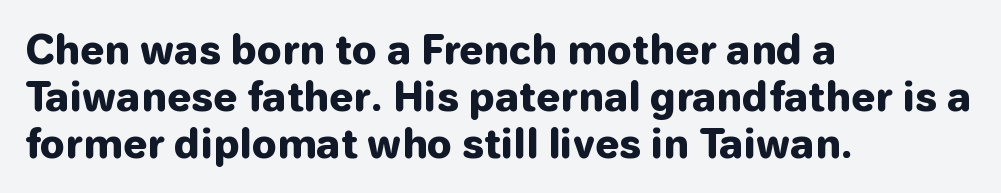
Set as a true bold cut, around the 700 mark. This sample uses a sans-serif face. A classic flush-left, rag-right setting is used for this passage. These lines are rendered in a variable-pitch font. Bare-footed words on every line.
